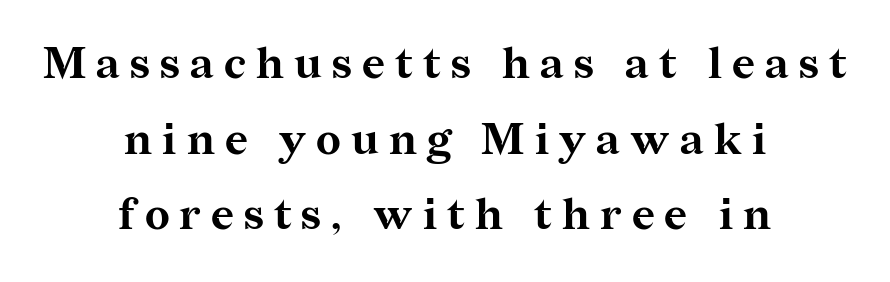
The image shows 44 px bold serif type, upright; set centered, line spacing 1.72x, unusually wide letter spacing (+0.23 em), not underlined; medium stroke contrast and a medium x-height.
